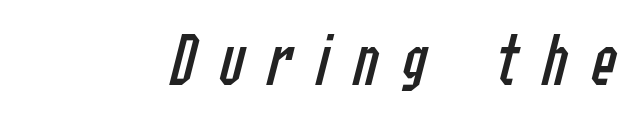
The image shows 76 px regular-weight, condensed type, italic (leaning right); set unusually wide letter spacing (+0.31 em), not underlined; low stroke contrast and a medium x-height.
